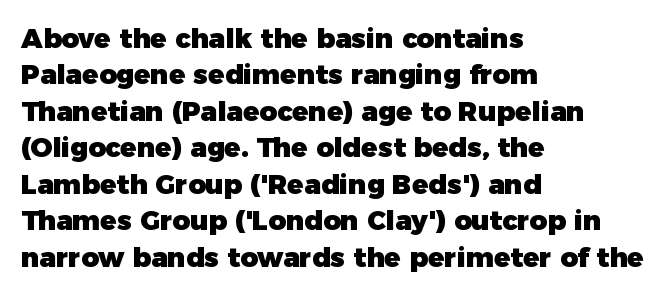
Q: Is the text bold? A: Yes.
Q: Is the text italic (slanted)? A: No, it is upright.
Q: Is the text underlined? A: No.
Q: How is the paragraph aligned? A: Left-aligned.
Q: Is the spacing between letters normal or unusually wide? A: Normal.
Q: Is the spacing between lines tight, normal or loose? A: Normal.
